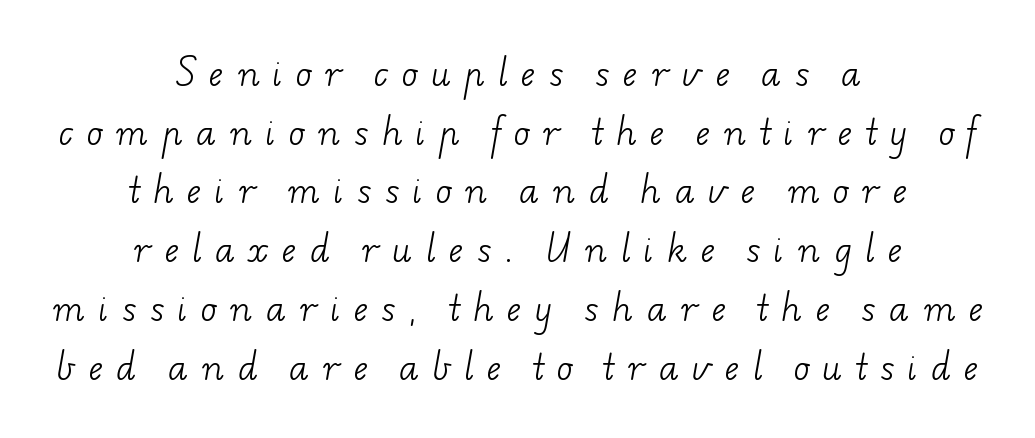
Words appear elongated and porous because spacing is wide. Weight: not bold — regular or lighter. You could not count columns in this text — the font is proportionally spaced. Observe the serifs anchoring each vertical stroke in this sample. The space directly below the letters is spotless. The lines in this sample share a center point and differ in where they start and stop.
